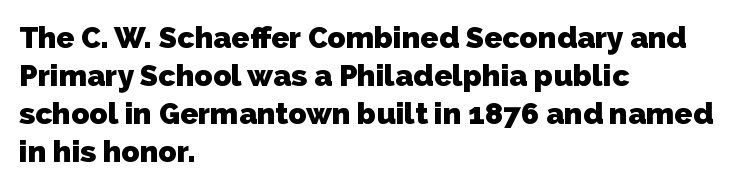
Q: Is the text bold? A: Yes.
Q: Is the typeface a serif or a sans-serif typeface? A: Sans-serif.
Q: Is the text underlined? A: No.
Q: How is the paragraph aligned? A: Left-aligned.
Q: Is the spacing between letters normal or unusually wide? A: Normal.
Q: Is the spacing between lines tight, normal or loose? A: Normal.
Q: Width (condensed, normal, or wide)? A: Normal.
Q: Stroke contrast? A: Low.
Q: x-height? A: Medium.
Q: Monospaced? A: No.
